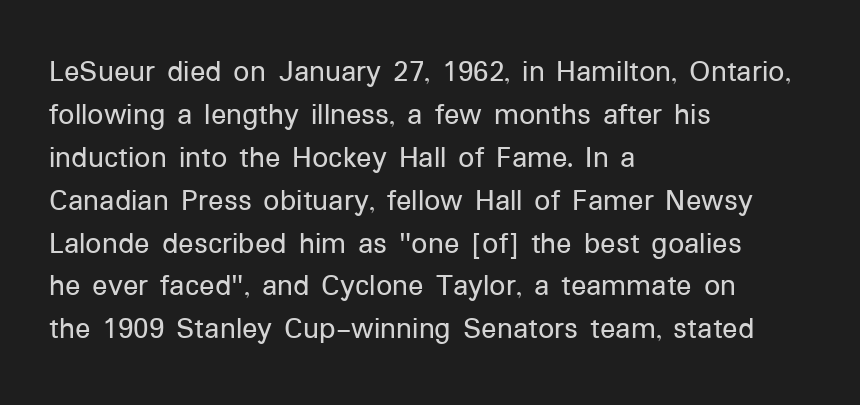
The image shows 32 px sans-serif type, upright; set left-aligned, normal line spacing (1.34x), normal letter spacing, not underlined; low stroke contrast and a medium x-height.
